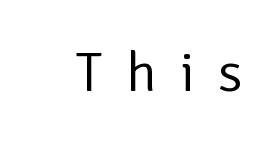
Q: Is the text bold? A: No.
Q: Is the text italic (slanted)? A: No, it is upright.
Q: Is the typeface a serif or a sans-serif typeface? A: Sans-serif.
Q: Is the text underlined? A: No.
Q: Is the spacing between letters normal or unusually wide? A: Unusually wide.
Q: Width (condensed, normal, or wide)? A: Normal.
Q: Stroke contrast? A: Low.
Q: x-height? A: Medium.
Q: Monospaced? A: No.
